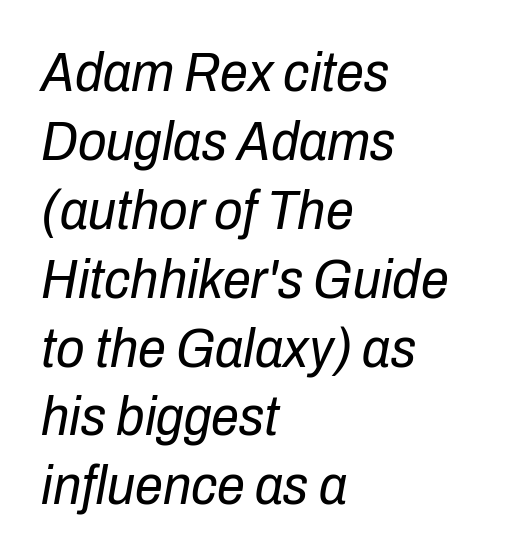
The whole block is typeset with a tilt. Compared with a typical body face, this is equally light or lighter still. The compositor pushed each line to the left boundary. Letter spacing: default. The baseline area is clear. Varying glyph widths throughout — classic text-font behaviour.
